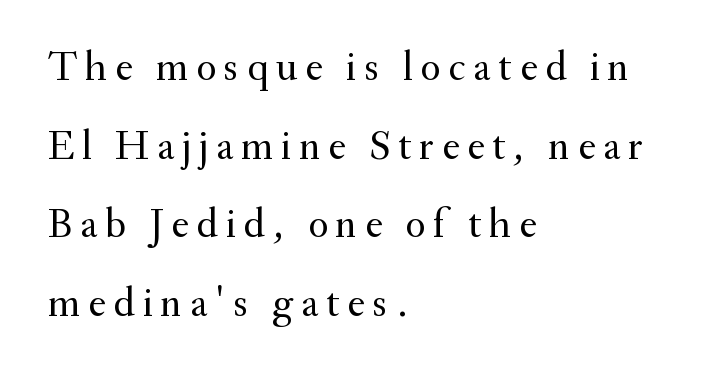
The image shows 42 px regular-weight serif type, upright; set left-aligned, line spacing 1.87x, not underlined; medium stroke contrast and a small x-height.
